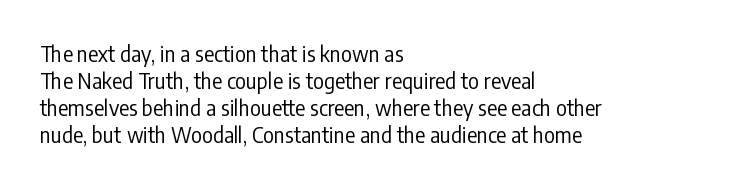
The image shows 21 px text type, upright; set left-aligned, normal line spacing (1.28x), normal letter spacing, not underlined.
